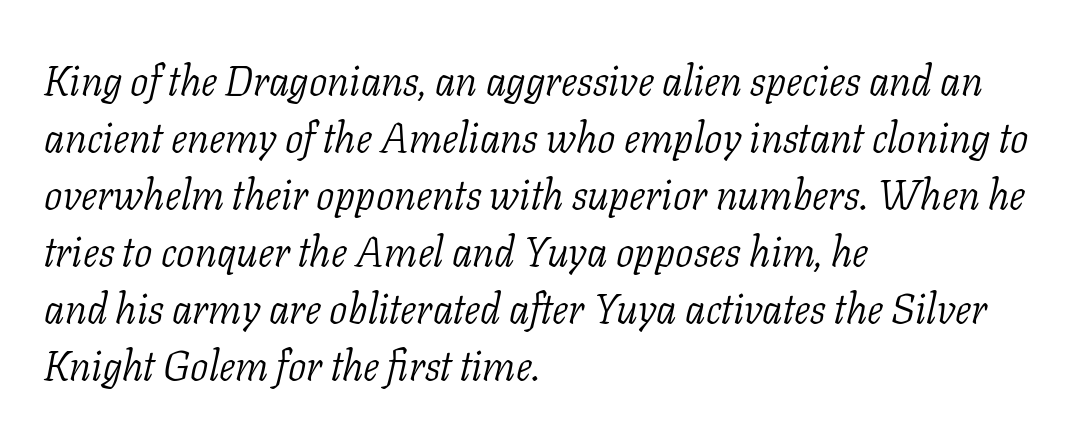
Just letters on the line, the space beneath them empty. Notice how the passage keeps a crisp vertical edge on the left only. The rendering keeps characters at their native spacing. Stroke mass is kept to a normal reading level or below.
